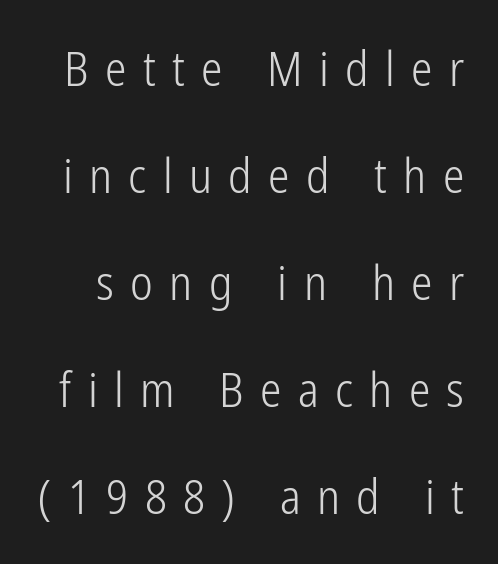
The image shows 48 px light, condensed sans-serif type, upright; set loose line spacing (2.23x), unusually wide letter spacing (+0.34 em), not underlined; low stroke contrast and a medium x-height.
